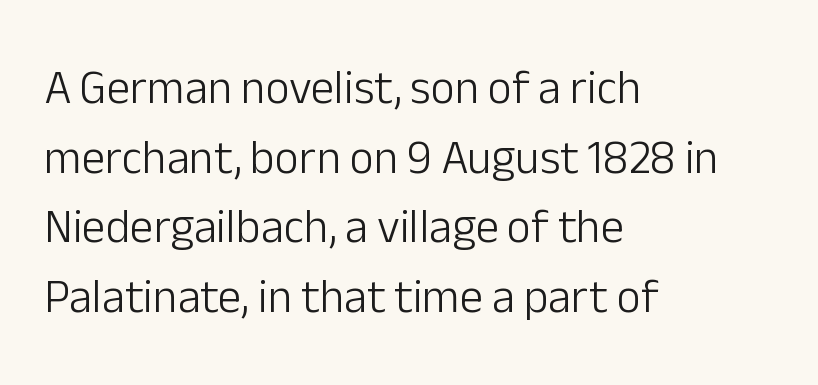
A roman cut, with each character standing at attention. The tracking reads as untouched default to a designer's eye. The letterforms sit at book weight or below. The passage shown is typed in a proportional face where columns would drift.
